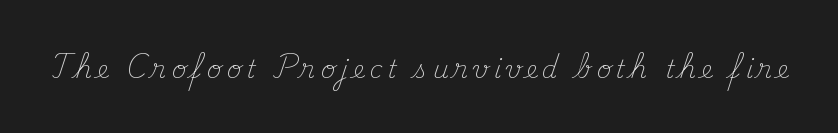
Nothing heavy about these letters — not bold at all. Students, note that the glyphs here are deliberately spaced far apart. The space directly below the letters is spotless.
